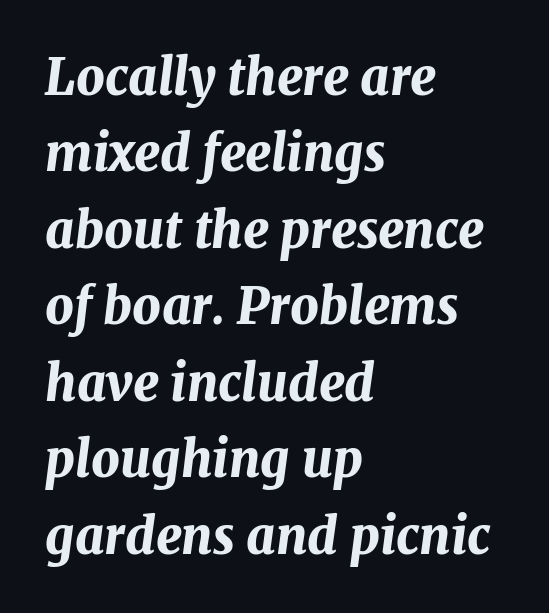
Unmarked baselines from the first word to the last. Where is the straight margin? On the left. Notice how thick the strokes are: this is what a full bold looks like. Slanted lettering throughout. Do the characters align in a grid? No, the font is proportional. Students, observe: this is what conventionally led text looks like.
